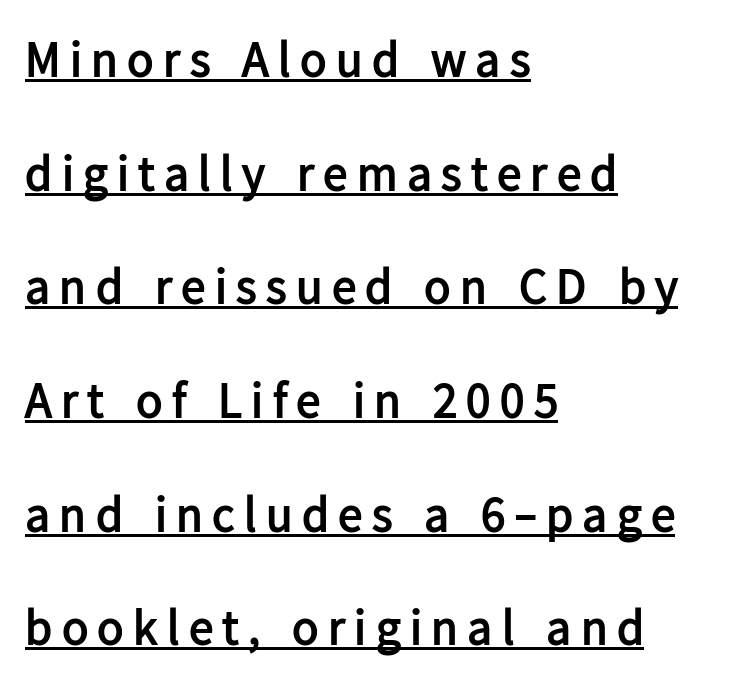
Q: Is the text bold? A: Yes.
Q: Is the text italic (slanted)? A: No, it is upright.
Q: Is the typeface a serif or a sans-serif typeface? A: Sans-serif.
Q: Is the text underlined? A: Yes.
Q: How is the paragraph aligned? A: Left-aligned.
Q: Is the spacing between lines tight, normal or loose? A: Loose.
Q: Width (condensed, normal, or wide)? A: Normal.
Q: Stroke contrast? A: Low.
Q: x-height? A: Medium.
Q: Monospaced? A: No.
